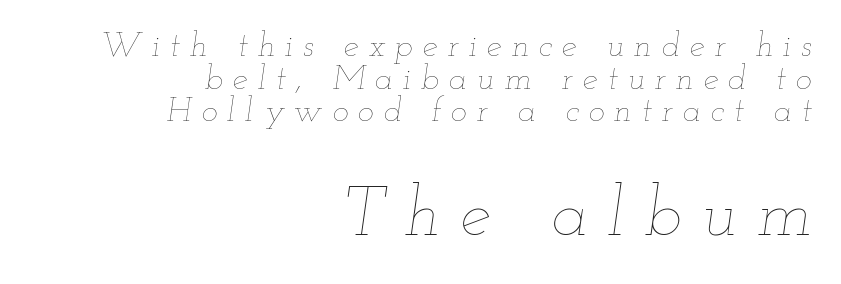
The image shows 69 px thin, wide type, italic (leaning right); set right-aligned, tight line spacing (0.96x), unusually wide letter spacing (+0.29 em), not underlined; the second (bottom) block is 2.03x larger; low stroke contrast and a small x-height.
